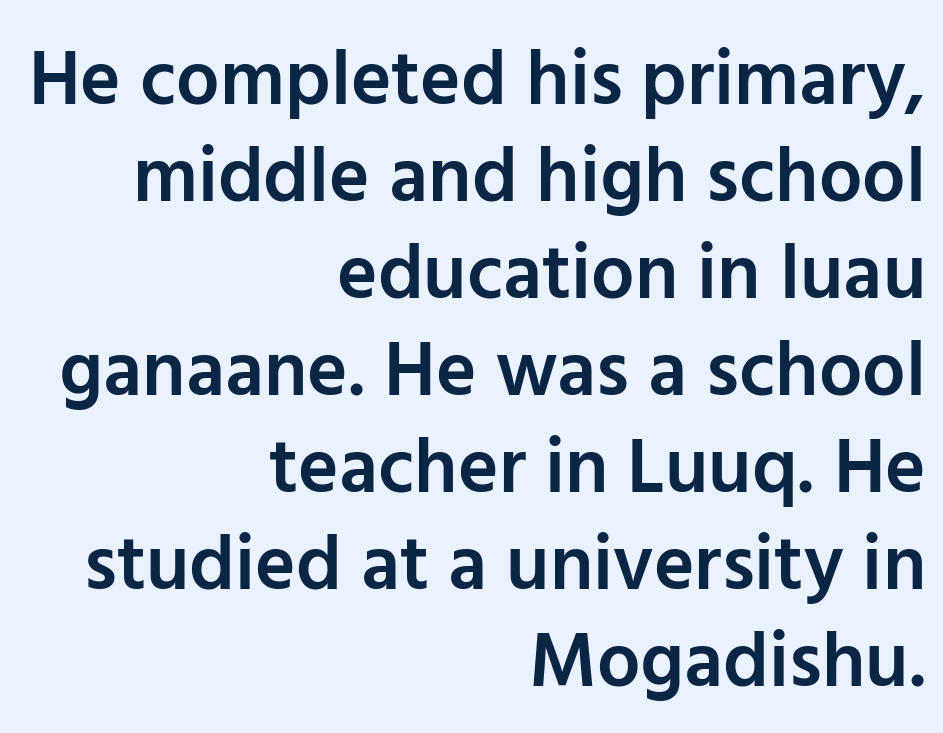
This block has exactly the height ordinary leading produces. The text was rendered using a sans face with plain stroke endings. The rendering keeps characters at their native spacing. In CSS terms this would be text-align: right. The rendering uses a semibold face; strokes are thickened but not to full bold.
